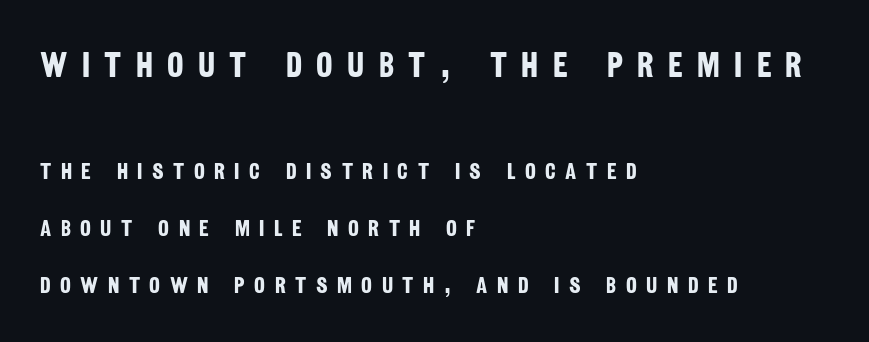
Q: Is the text bold? A: Yes.
Q: Is the typeface a serif or a sans-serif typeface? A: Sans-serif.
Q: Is the text underlined? A: No.
Q: How is the paragraph aligned? A: Left-aligned.
Q: Is the spacing between letters normal or unusually wide? A: Unusually wide.
Q: Is the spacing between lines tight, normal or loose? A: Loose.
Q: Which block of text is set in a larger size, the first (top) or the second (bottom)? A: The first (top) one.
Q: Width (condensed, normal, or wide)? A: Condensed.
Q: Stroke contrast? A: Low.
Q: x-height? A: Large.
Q: Monospaced? A: No.
